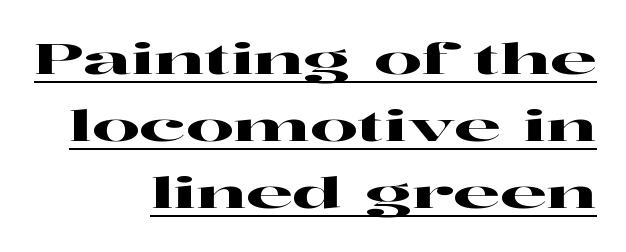
The image shows 42 px wide serif type, upright; set right-aligned, normal line spacing (1.6x), normal letter spacing, underlined; high stroke contrast and a medium x-height.
